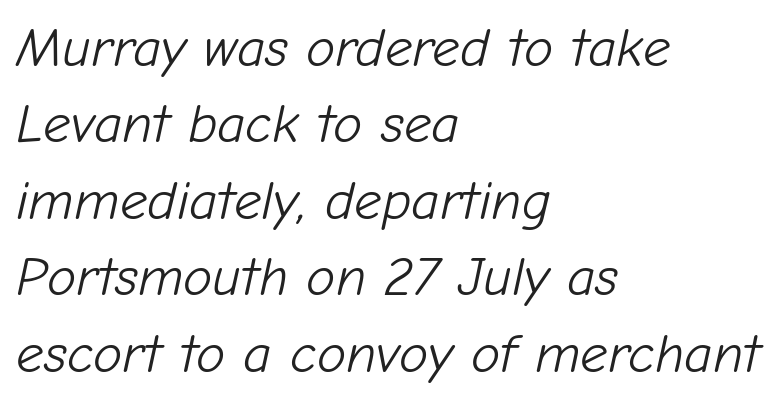
{"italic": "yes", "lean": "right", "slant_degrees": 12, "bold": "no", "weight": "light", "width": "normal", "stroke_contrast": "low", "x_height": "medium", "monospaced": "no", "underline": "no", "align": "left", "line_spacing": "normal", "line_spacing_ratio": 1.39, "letter_spacing": "normal", "letter_spacing_em": 0.0, "glyph_px": 55}
